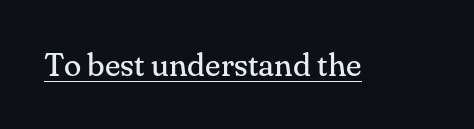
The image shows 32 px regular-weight serif type, upright; set normal letter spacing, underlined; medium stroke contrast and a small x-height.
